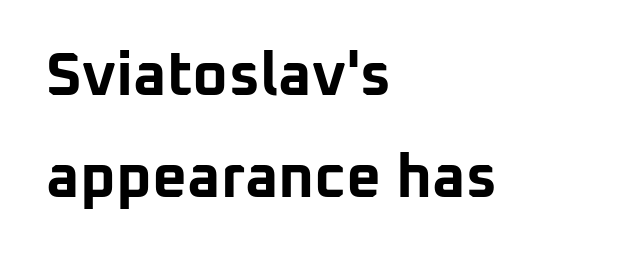
Q: Is the text bold? A: Yes.
Q: Is the text italic (slanted)? A: No, it is upright.
Q: Is the typeface a serif or a sans-serif typeface? A: Sans-serif.
Q: Is the text underlined? A: No.
Q: How is the paragraph aligned? A: Left-aligned.
Q: Is the spacing between letters normal or unusually wide? A: Normal.
Q: Is the spacing between lines tight, normal or loose? A: Normal.
Q: Width (condensed, normal, or wide)? A: Normal.
Q: Stroke contrast? A: Low.
Q: x-height? A: Medium.
Q: Monospaced? A: No.
